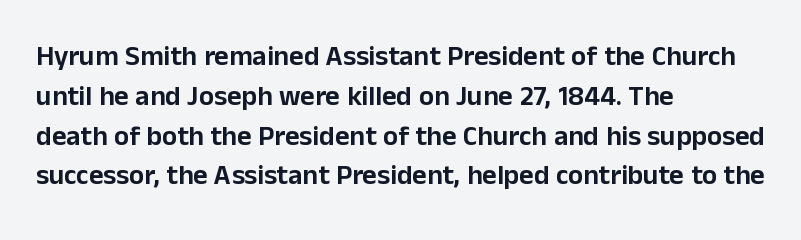
These lines were composed using upright roman letters. What stands out about the letter spacing? Nothing — it is the standard amount. A bare baseline throughout the passage. Are there feet on the stems? There aren't — it's a sans.
